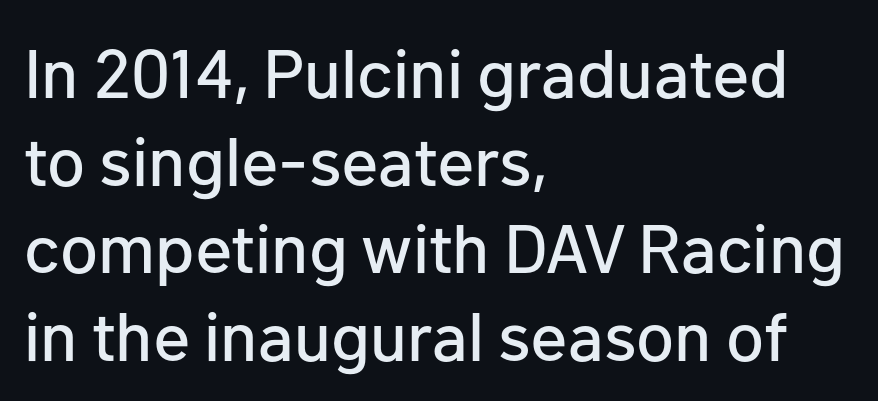
Think of a printed novel: that variable character pitch is what you see here. Observe the absence of serifs on each vertical stroke in this sample. The vertical gap from one line to the next is medium. A classic flush-left, rag-right setting is used for this passage.
